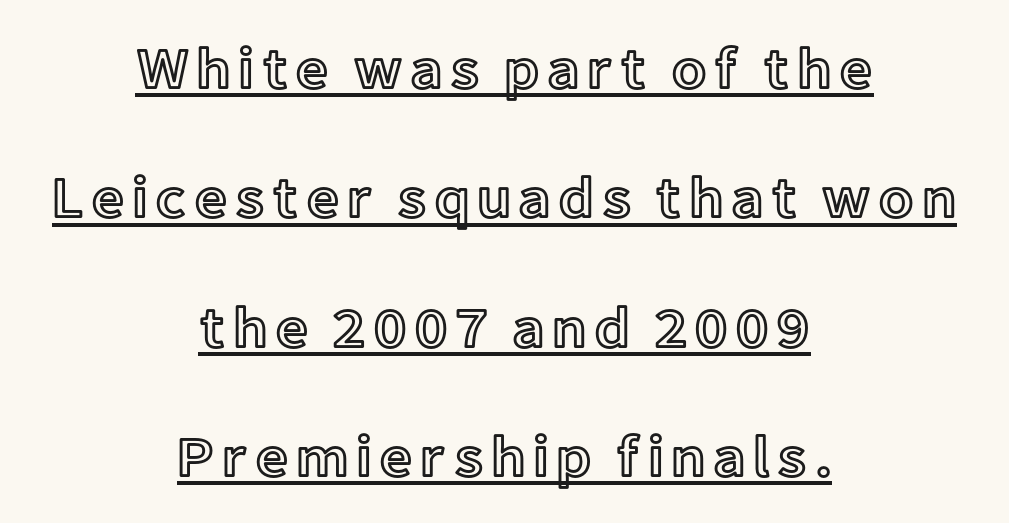
{"italic": "no", "width": "normal", "x_height": "medium", "monospaced": "no", "underline": "yes", "align": "center", "line_spacing": "loose", "line_spacing_ratio": 2.23, "glyph_px": 58}
